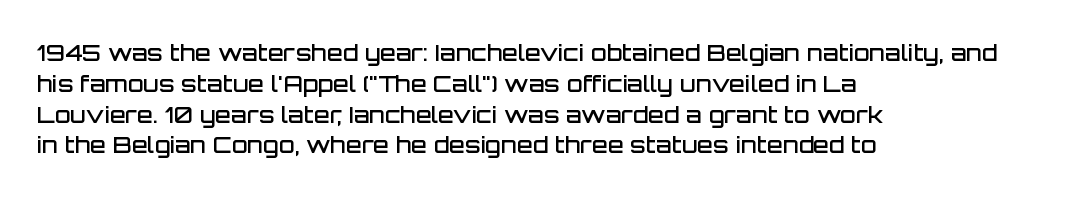
Whoever set this chose a conventional vertical rhythm. There is no visible air inserted between adjacent glyphs. Where is the straight margin? On the left. Type without underlining. The specimen reads as upright at a glance. The typesetting leans somewhat heavy: a semibold.
